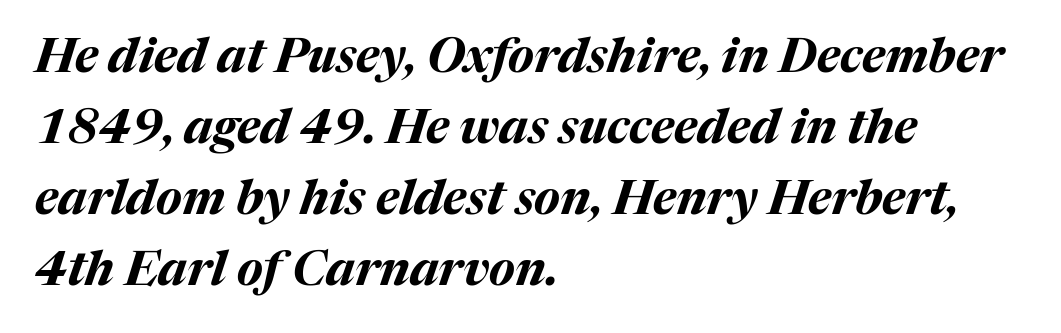
{"italic": "yes", "lean": "right", "slant_degrees": 17, "bold": "yes", "weight": "bold", "width": "normal", "stroke_contrast": "medium", "x_height": "medium", "monospaced": "no", "underline": "no", "align": "left", "line_spacing": "normal", "line_spacing_ratio": 1.48, "letter_spacing": "normal", "letter_spacing_em": 0.0, "glyph_px": 48}
